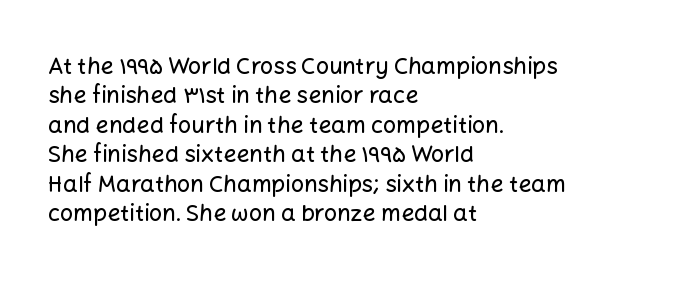
Q: Is the text italic (slanted)? A: No, it is upright.
Q: Is the text underlined? A: No.
Q: How is the paragraph aligned? A: Left-aligned.
Q: Is the spacing between letters normal or unusually wide? A: Normal.
Q: Is the spacing between lines tight, normal or loose? A: Normal.
